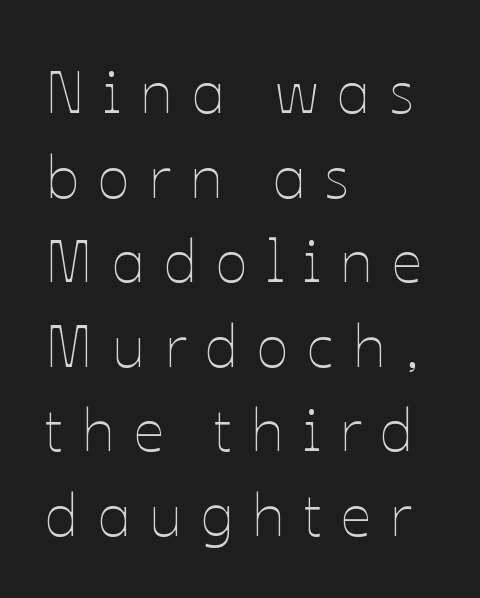
The image shows 60 px thin type, upright; set left-aligned, normal line spacing (1.41x), unusually wide letter spacing (+0.31 em), not underlined; low stroke contrast and a medium x-height.
